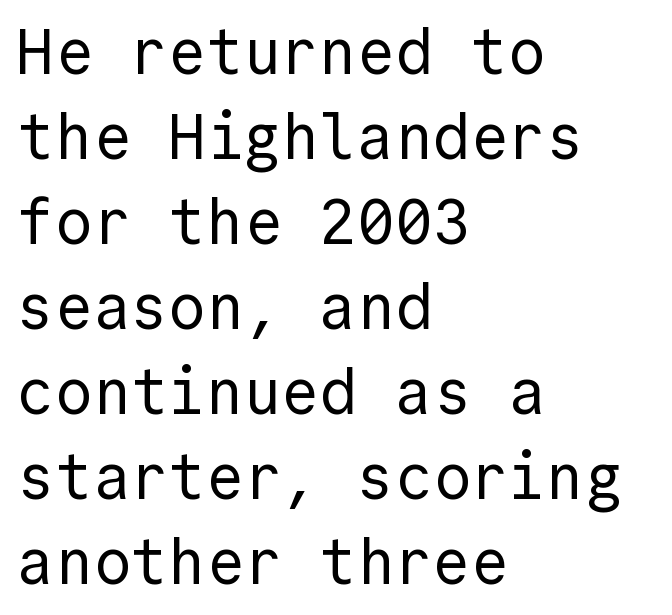
{"serif": "no", "italic": "no", "bold": "no", "weight": "regular", "width": "normal", "x_height": "medium", "monospaced": "yes", "underline": "no", "align": "left", "line_spacing": "normal", "line_spacing_ratio": 1.35, "letter_spacing": "normal", "letter_spacing_em": 0.0, "glyph_px": 63}
